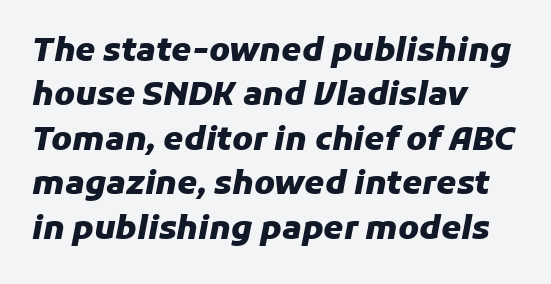
{"italic": "yes", "lean": "right", "slant_degrees": 11, "bold": "yes", "weight": "heavy", "width": "normal", "stroke_contrast": "low", "x_height": "medium", "monospaced": "no", "underline": "no", "align": "left", "line_spacing": "normal", "line_spacing_ratio": 1.39, "letter_spacing": "normal", "letter_spacing_em": 0.0, "glyph_px": 32}
